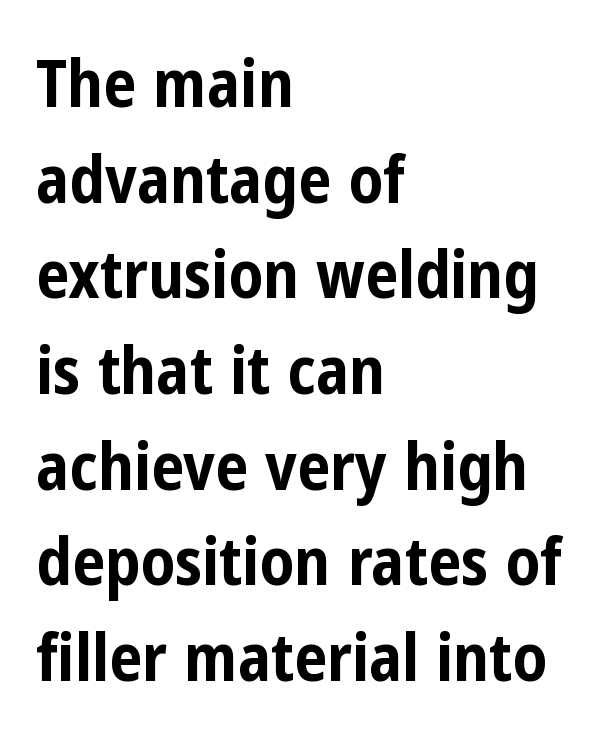
The image shows 66 px bold, condensed sans-serif type, upright; set left-aligned, normal line spacing (1.45x), normal letter spacing, not underlined; low stroke contrast and a medium x-height.
